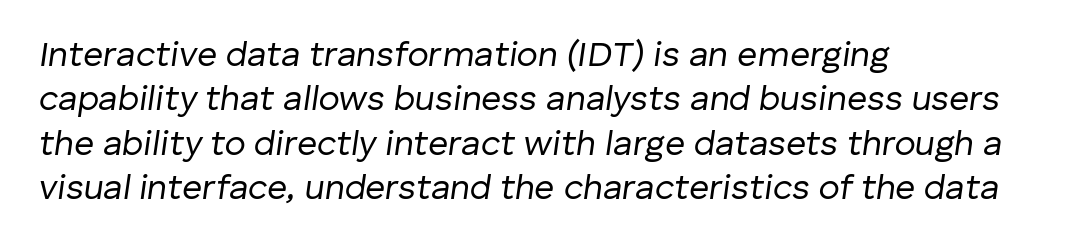
{"italic": "yes", "lean": "right", "slant_degrees": 8, "bold": "no", "weight": "regular", "width": "normal", "stroke_contrast": "low", "x_height": "medium", "monospaced": "no", "underline": "no", "align": "left", "line_spacing": "normal", "line_spacing_ratio": 1.27, "letter_spacing": "normal", "letter_spacing_em": 0.0, "glyph_px": 35}
